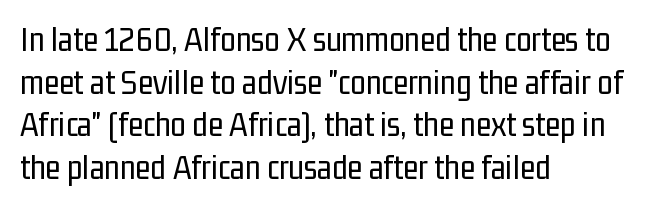
{"serif": "no", "italic": "no", "bold": "no", "weight": "regular", "width": "condensed", "stroke_contrast": "low", "x_height": "medium", "monospaced": "no", "underline": "no", "align": "left", "line_spacing_ratio": 1.22, "letter_spacing": "normal", "letter_spacing_em": 0.0, "glyph_px": 35}
